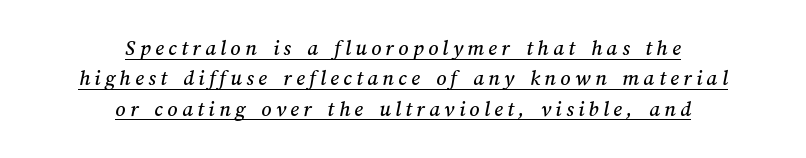
In designer terms, the underline attribute is active on this setting. Is the block centered? Yes — each line is placed symmetrically about the middle. Evenly set lines give the paragraph a standard silhouette. Each word looks stretched out because of the extra space between its letters.
